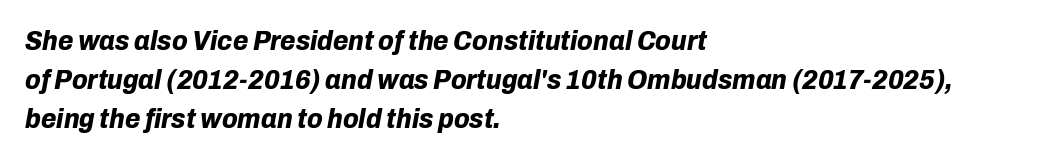
Q: Is the text bold? A: Yes.
Q: Is the text italic (slanted)? A: Yes, it leans right by about 10 degrees.
Q: Is the text underlined? A: No.
Q: How is the paragraph aligned? A: Left-aligned.
Q: Is the spacing between letters normal or unusually wide? A: Normal.
Q: Is the spacing between lines tight, normal or loose? A: Normal.
Q: Width (condensed, normal, or wide)? A: Normal.
Q: Stroke contrast? A: Low.
Q: x-height? A: Medium.
Q: Monospaced? A: No.
